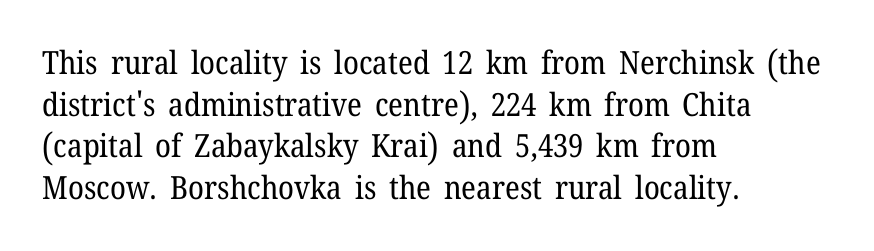
The strokes are not fattened; the text isn't bold. The letters advance in unequal steps, a hallmark of proportional type. Students, note that the glyphs here touch the page at normal intervals. The typesetter chose a ragged-right arrangement here.
